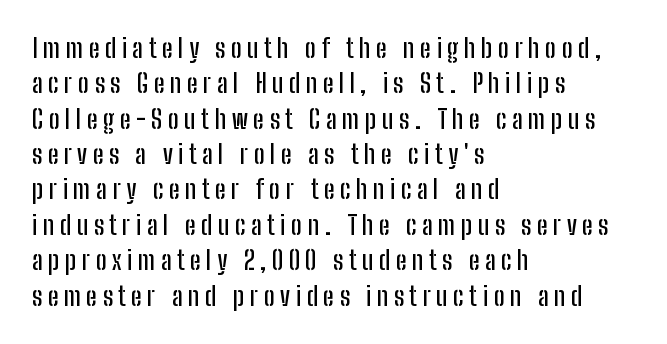
The image shows 26 px text type, upright; set left-aligned, normal line spacing (1.36x), unusually wide letter spacing (+0.21 em), not underlined.
